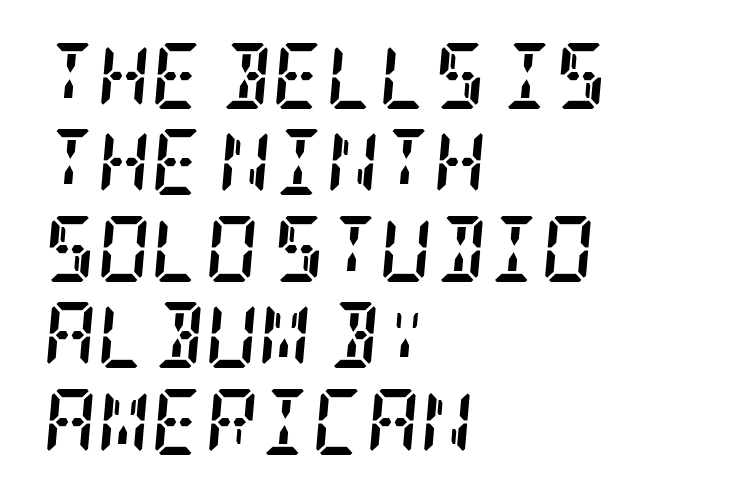
There's an unmistakable incline to the writing here. The rag falls on the right side of this text block. The gaps between neighbouring characters are ordinary and unremarkable. Vertical spacing — default. The font family rendered here belongs to the serif group. I'd describe the lettering as bold — thick and assertive.
